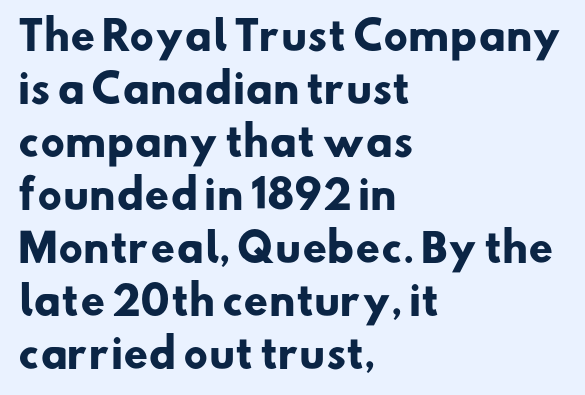
Left-aligned paragraph, ragged on the right. A sans-serif font was chosen for this passage. Nothing unusual about the tracking: characters are spaced as the font intends. These lines are rendered in a variable-pitch font.
